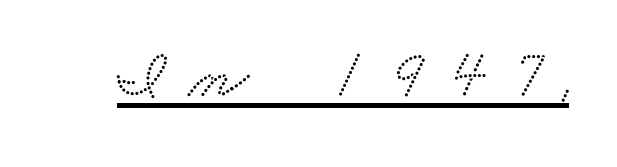
Underlining? Definitely there. A typesetter would label this face a serif. The face used here is proportionally spaced, like ordinary book or web type. Does extra space separate the letters? Yes, quite a lot of it.
